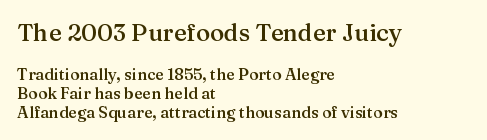
{"italic": "no", "bold": "semi", "underline": "no", "align": "left", "line_spacing_ratio": 1.17, "letter_spacing": "normal", "letter_spacing_em": 0.0, "larger_block": "first", "size_ratio": 1.5, "glyph_px": 24}
